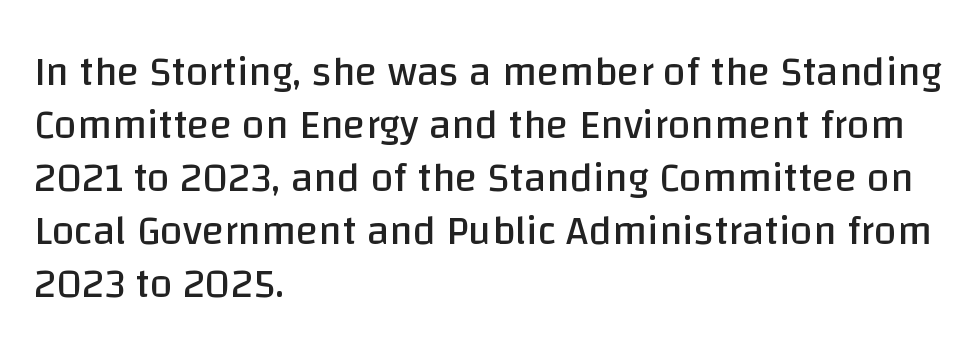
{"serif": "no", "italic": "no", "bold": "no", "weight": "regular", "width": "normal", "stroke_contrast": "low", "x_height": "large", "monospaced": "no", "underline": "no", "align": "left", "line_spacing": "normal", "line_spacing_ratio": 1.29, "letter_spacing": "normal", "letter_spacing_em": 0.0, "glyph_px": 41}
